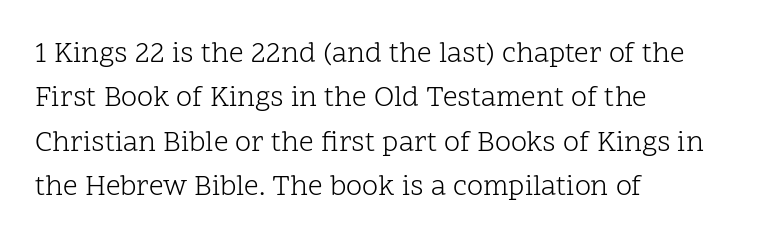
{"serif": "yes", "italic": "no", "bold": "no", "weight": "light", "width": "normal", "stroke_contrast": "low", "x_height": "medium", "monospaced": "no", "underline": "no", "align": "left", "line_spacing": "normal", "line_spacing_ratio": 1.53, "letter_spacing": "normal", "letter_spacing_em": 0.0, "glyph_px": 29}
